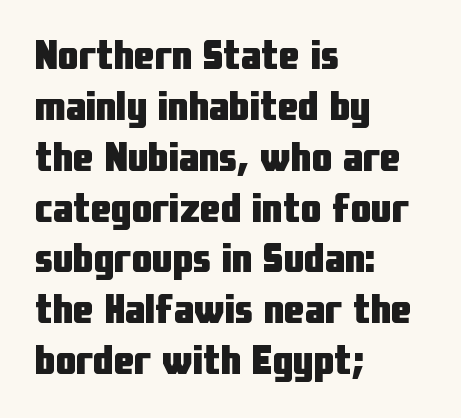
Q: Is the text bold? A: Yes.
Q: Is the text italic (slanted)? A: No, it is upright.
Q: Is the typeface a serif or a sans-serif typeface? A: Sans-serif.
Q: Is the text underlined? A: No.
Q: How is the paragraph aligned? A: Left-aligned.
Q: Is the spacing between letters normal or unusually wide? A: Normal.
Q: Width (condensed, normal, or wide)? A: Condensed.
Q: Stroke contrast? A: Low.
Q: x-height? A: Medium.
Q: Monospaced? A: No.
